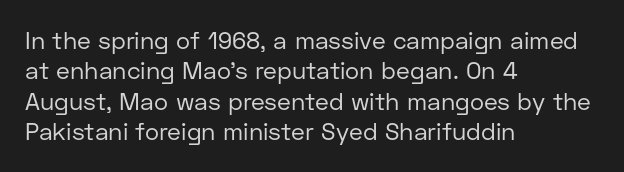
Q: Is the text bold? A: No.
Q: Is the text italic (slanted)? A: No, it is upright.
Q: Is the text underlined? A: No.
Q: How is the paragraph aligned? A: Left-aligned.
Q: Is the spacing between letters normal or unusually wide? A: Normal.
Q: Is the spacing between lines tight, normal or loose? A: Normal.
